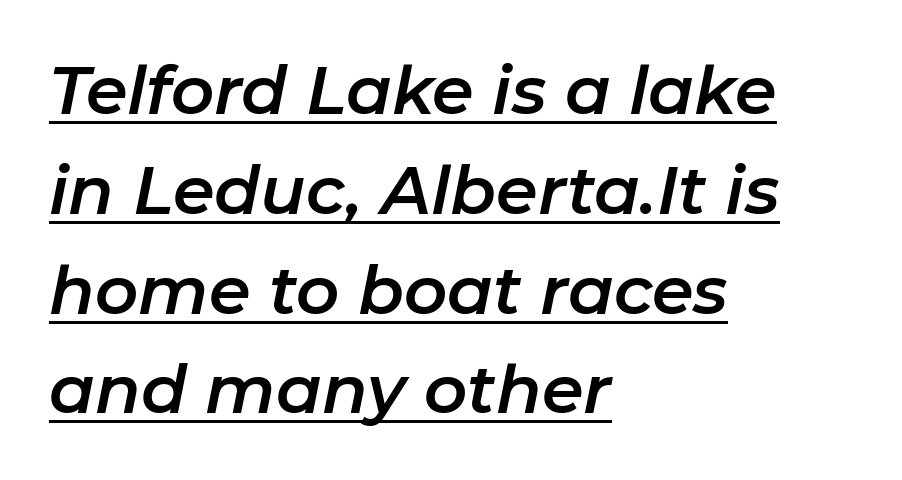
{"italic": "yes", "lean": "right", "slant_degrees": 11, "width": "normal", "stroke_contrast": "low", "x_height": "medium", "monospaced": "no", "underline": "yes", "align": "left", "line_spacing": "normal", "line_spacing_ratio": 1.49, "letter_spacing": "normal", "letter_spacing_em": 0.0, "glyph_px": 67}
